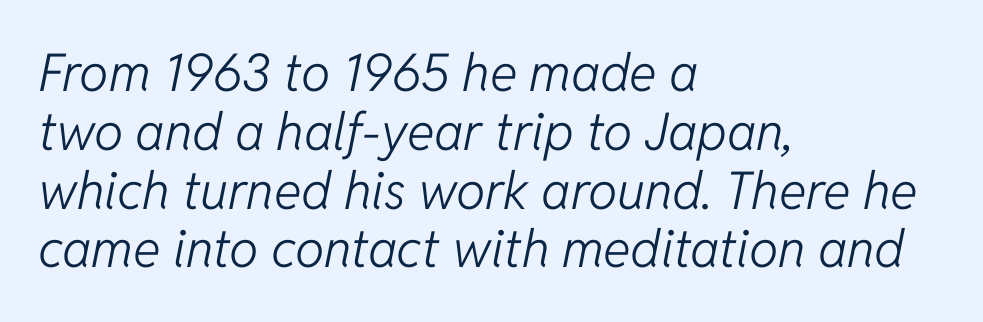
Standard letterfit; no display-style spreading of the glyphs. The setting favours the left margin, as ordinary paragraphs usually do. This sample has the flowing, uneven cadence of proportional lettering. Is the stroke heavy? The answer is a plain regular-or-lighter. The passage shown leans; its letterforms are oblique.
